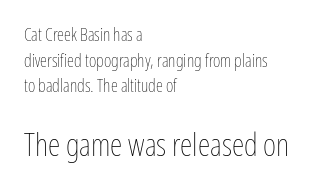
{"italic": "no", "bold": "no", "weight": "thin", "width": "condensed", "stroke_contrast": "low", "x_height": "medium", "monospaced": "no", "underline": "no", "align": "left", "line_spacing": "normal", "line_spacing_ratio": 1.43, "letter_spacing": "normal", "letter_spacing_em": 0.0, "larger_block": "second", "size_ratio": 1.78, "glyph_px": 32}
